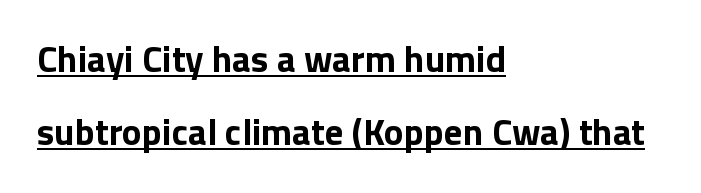
The image shows 37 px bold sans-serif type, upright; set left-aligned, loose line spacing (1.98x), normal letter spacing, underlined; low stroke contrast and a medium x-height.
